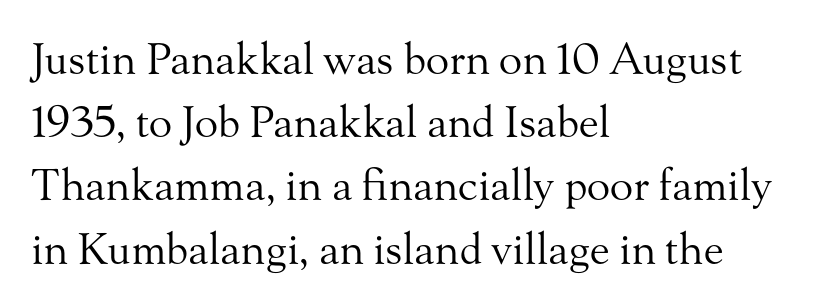
Q: Is the text bold? A: No.
Q: Is the text italic (slanted)? A: No, it is upright.
Q: Is the typeface a serif or a sans-serif typeface? A: Serif.
Q: Is the text underlined? A: No.
Q: How is the paragraph aligned? A: Left-aligned.
Q: Is the spacing between letters normal or unusually wide? A: Normal.
Q: Is the spacing between lines tight, normal or loose? A: Normal.
Q: Width (condensed, normal, or wide)? A: Normal.
Q: Stroke contrast? A: Medium.
Q: x-height? A: Small.
Q: Monospaced? A: No.
